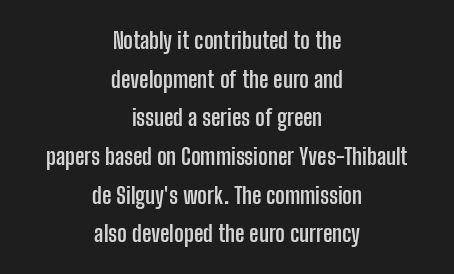
The image shows 23 px bold type, upright; set centered, normal line spacing (1.68x), normal letter spacing, not underlined.
